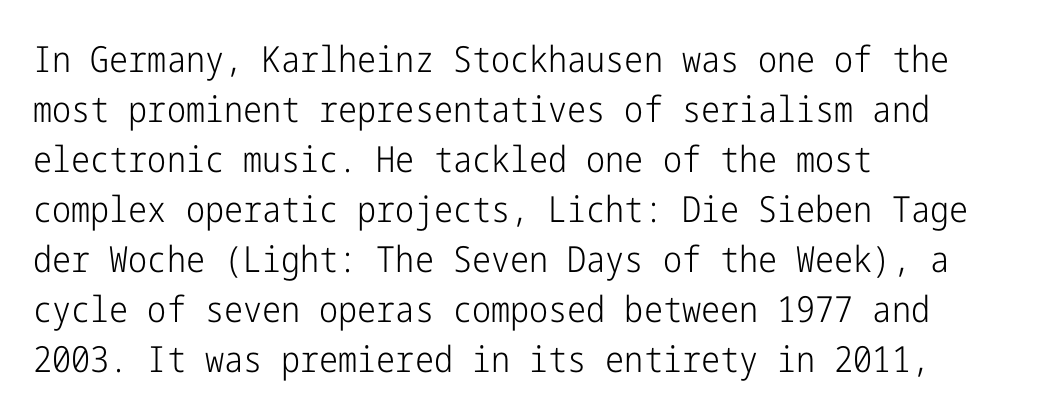
The image shows 36 px light, condensed sans-serif type, upright; set left-aligned, normal line spacing (1.39x), normal letter spacing, not underlined; low stroke contrast and a medium x-height.
